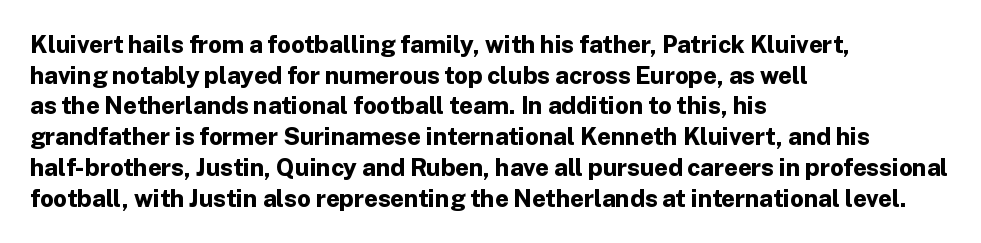
Summary of weight: heavy, a full bold. Tracking value appears to be zero — textbook default spacing. No italicization has been applied; the sample stays upright. The words here are not underlined. A normal amount of white space separates one row of letters from the next.
